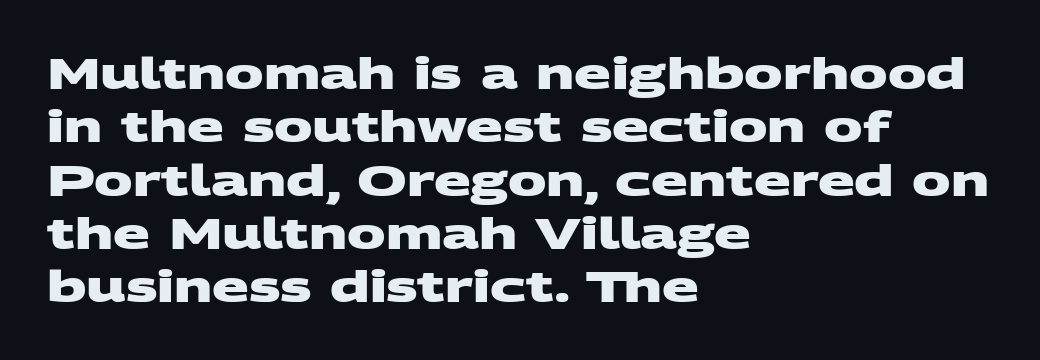
Q: Is the text bold? A: Yes.
Q: Is the typeface a serif or a sans-serif typeface? A: Sans-serif.
Q: Is the text underlined? A: No.
Q: How is the paragraph aligned? A: Left-aligned.
Q: Is the spacing between letters normal or unusually wide? A: Normal.
Q: Width (condensed, normal, or wide)? A: Wide.
Q: Stroke contrast? A: Medium.
Q: x-height? A: Large.
Q: Monospaced? A: No.
